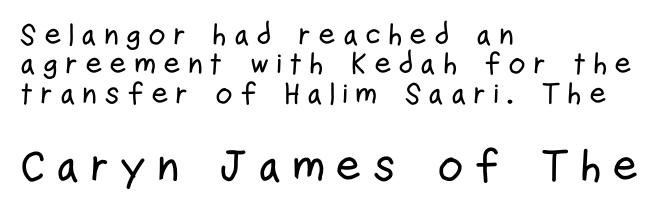
{"serif": "no", "italic": "no", "width": "condensed", "stroke_contrast": "low", "x_height": "medium", "monospaced": "no", "underline": "no", "align": "left", "line_spacing": "tight", "line_spacing_ratio": 0.98, "letter_spacing": "wide", "letter_spacing_em": 0.22, "larger_block": "second", "size_ratio": 1.5, "glyph_px": 45}
